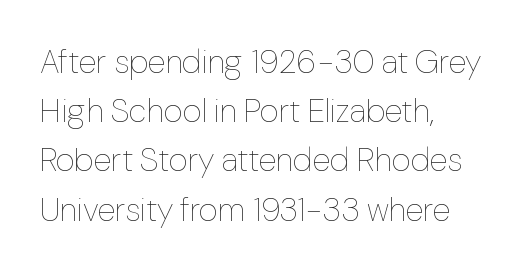
The image shows 33 px thin type, upright; set left-aligned, normal line spacing (1.49x), normal letter spacing, not underlined; low stroke contrast and a medium x-height.
